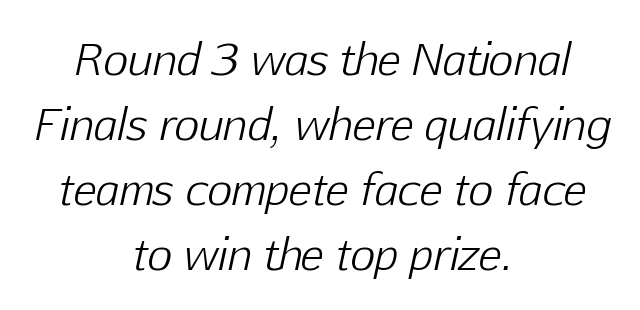
The image shows 43 px light type, italic (leaning right); set centered, normal line spacing (1.51x), normal letter spacing, not underlined; low stroke contrast and a medium x-height.
